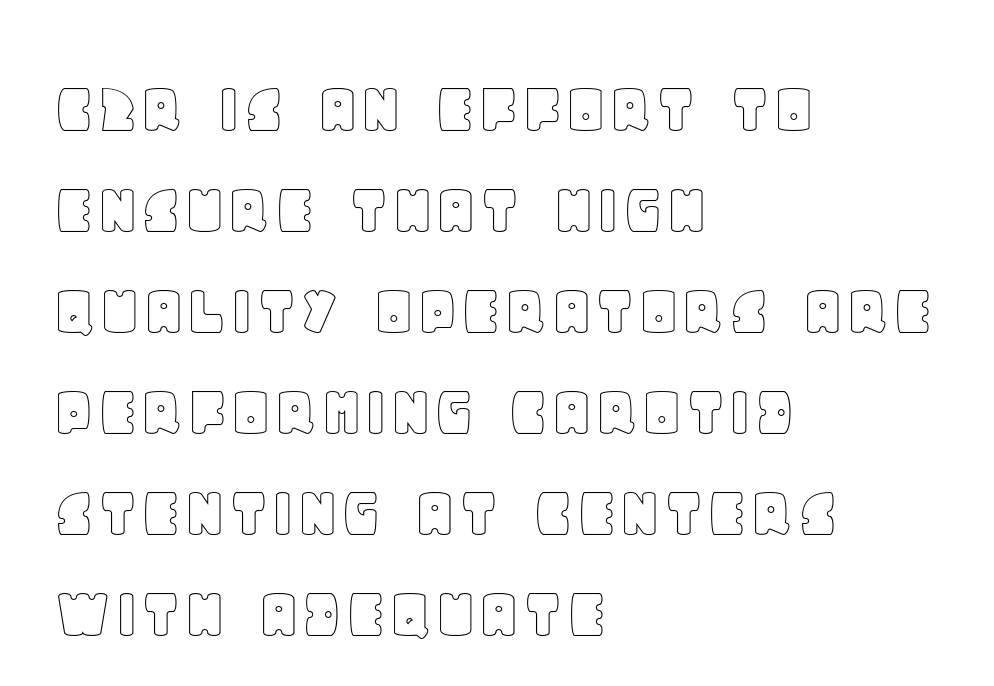
{"italic": "no", "width": "normal", "x_height": "large", "monospaced": "no", "underline": "no", "align": "left", "line_spacing": "normal", "line_spacing_ratio": 1.33, "letter_spacing": "normal", "letter_spacing_em": 0.0, "glyph_px": 76}
